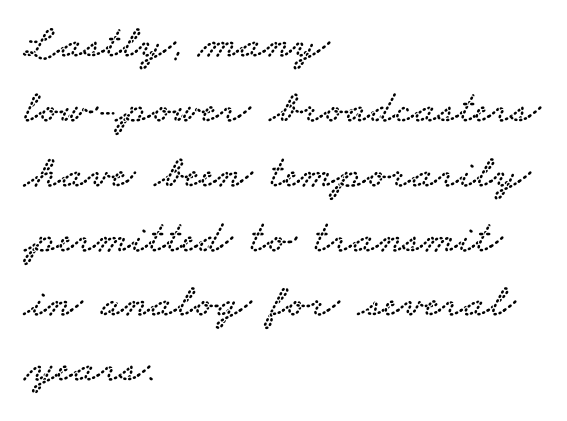
Q: Is the typeface a serif or a sans-serif typeface? A: Serif.
Q: Is the text underlined? A: No.
Q: How is the paragraph aligned? A: Left-aligned.
Q: Is the spacing between letters normal or unusually wide? A: Normal.
Q: Is the spacing between lines tight, normal or loose? A: Normal.
Q: Width (condensed, normal, or wide)? A: Wide.
Q: Stroke contrast? A: Low.
Q: x-height? A: Small.
Q: Monospaced? A: No.
